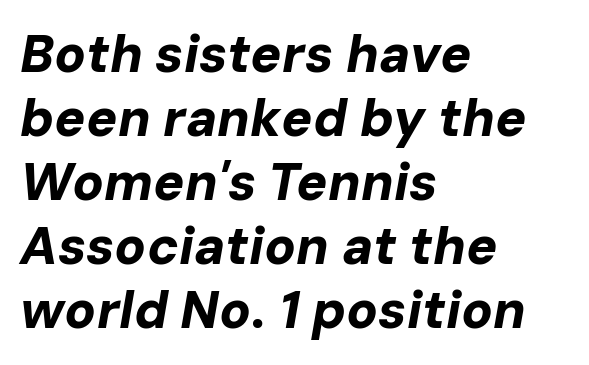
Q: Is the text bold? A: Yes.
Q: Is the text italic (slanted)? A: Yes, it leans right by about 10 degrees.
Q: Is the text underlined? A: No.
Q: How is the paragraph aligned? A: Left-aligned.
Q: Is the spacing between letters normal or unusually wide? A: Normal.
Q: Width (condensed, normal, or wide)? A: Normal.
Q: Stroke contrast? A: Low.
Q: x-height? A: Medium.
Q: Monospaced? A: No.
